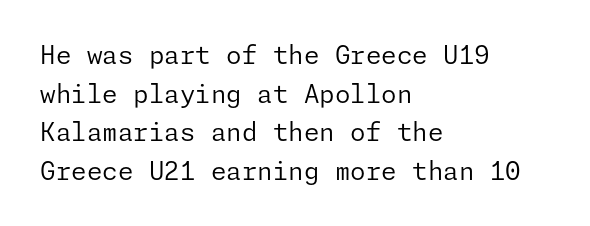
Q: Is the text bold? A: No.
Q: Is the text italic (slanted)? A: No, it is upright.
Q: Is the text underlined? A: No.
Q: How is the paragraph aligned? A: Left-aligned.
Q: Is the spacing between letters normal or unusually wide? A: Normal.
Q: Is the spacing between lines tight, normal or loose? A: Normal.
